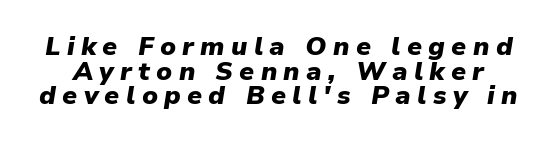
{"italic": "yes", "lean": "right", "slant_degrees": 9, "bold": "yes", "underline": "no", "line_spacing": "tight", "line_spacing_ratio": 0.95, "letter_spacing": "wide", "letter_spacing_em": 0.24, "glyph_px": 26}
